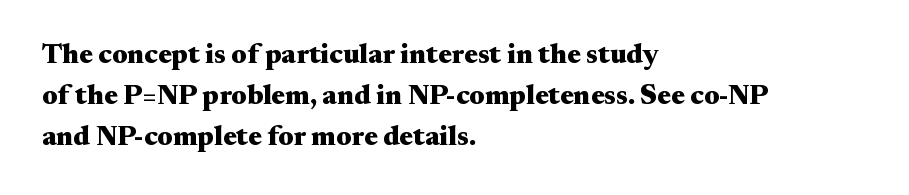
{"serif": "yes", "italic": "no", "bold": "yes", "weight": "heavy", "width": "wide", "stroke_contrast": "medium", "x_height": "small", "monospaced": "no", "underline": "no", "align": "left", "line_spacing": "normal", "line_spacing_ratio": 1.46, "letter_spacing": "normal", "letter_spacing_em": 0.0, "glyph_px": 28}
